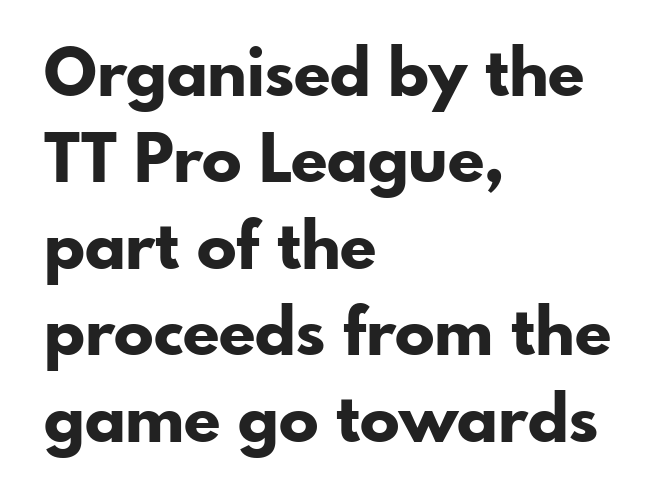
{"serif": "no", "italic": "no", "bold": "yes", "weight": "bold", "width": "normal", "stroke_contrast": "low", "x_height": "small", "monospaced": "no", "underline": "no", "align": "left", "line_spacing": "normal", "line_spacing_ratio": 1.31, "letter_spacing": "normal", "letter_spacing_em": 0.0, "glyph_px": 66}
